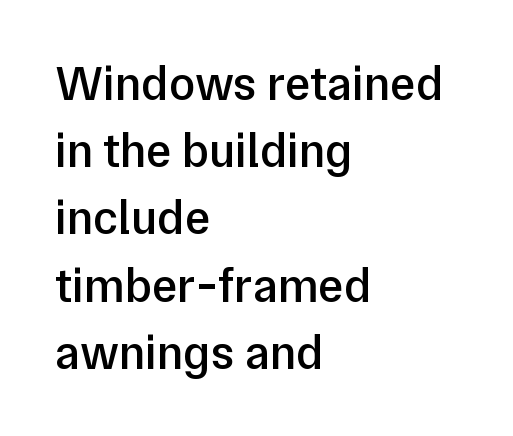
If you measured baseline to baseline, you'd find a middling distance. The type is set solid horizontally, with unmodified tracking. In terms of posture, this sample is upright. This sample has the flowing, uneven cadence of proportional lettering.
